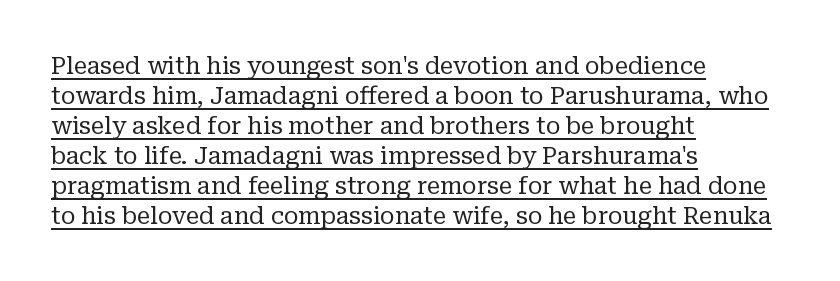
{"italic": "no", "bold": "no", "underline": "yes", "align": "left", "line_spacing": "normal", "line_spacing_ratio": 1.25, "letter_spacing": "normal", "letter_spacing_em": 0.0, "glyph_px": 24}
